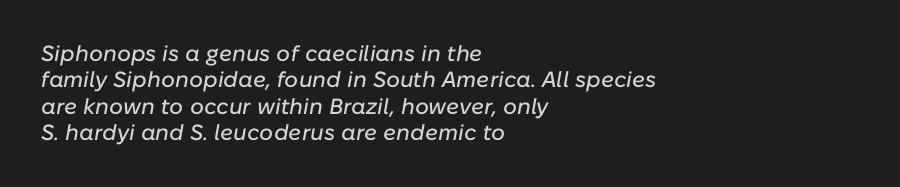
{"italic": "yes", "lean": "right", "slant_degrees": 10, "underline": "no", "align": "left", "line_spacing_ratio": 1.2, "letter_spacing": "normal", "letter_spacing_em": 0.0, "glyph_px": 22}
